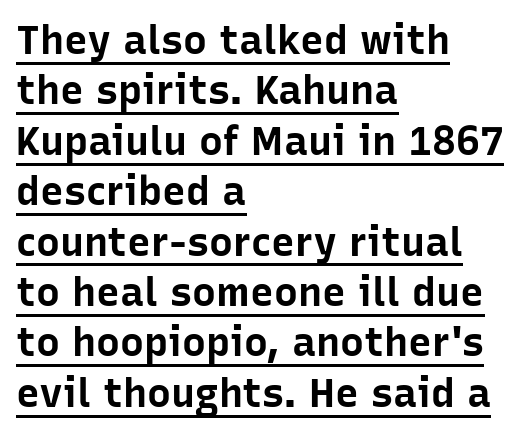
{"serif": "no", "italic": "no", "bold": "yes", "weight": "bold", "width": "normal", "stroke_contrast": "low", "x_height": "medium", "monospaced": "no", "underline": "yes", "align": "left", "line_spacing": "normal", "line_spacing_ratio": 1.26, "letter_spacing": "normal", "letter_spacing_em": 0.0, "glyph_px": 40}
